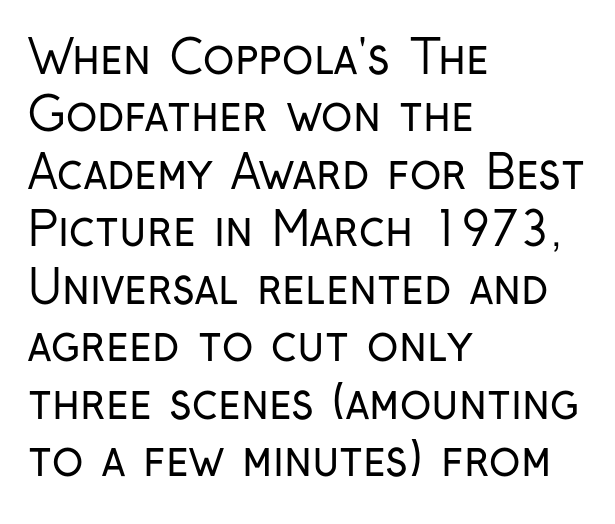
The font family rendered here belongs to the sans-serif group. Notice how the stems are strictly vertical — no italics here. A typesetter would call this zero additional tracking. This rendering features lettering with no underline. Character widths vary here, with narrow letters taking less room than wide ones. Casual observation: everything's shoved over to the left.
